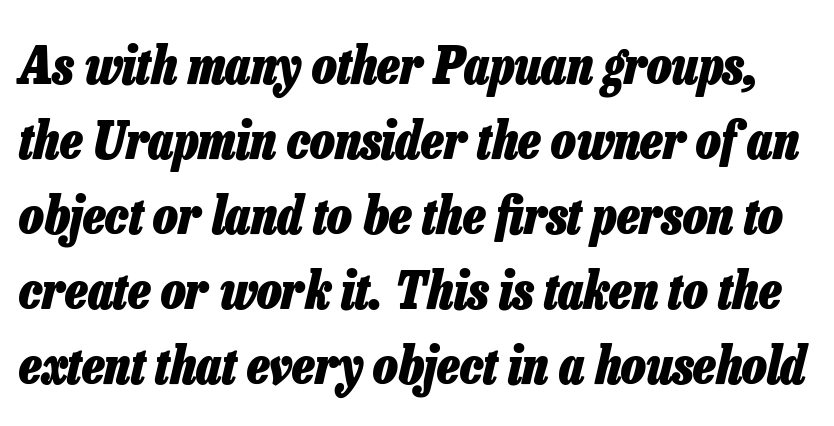
Strong, thick strokes mark this as bold type. The space directly below the letters is spotless. What's the leading like? Ordinary, nothing unusual. Think of a printed novel: that variable character pitch is what you see here.
